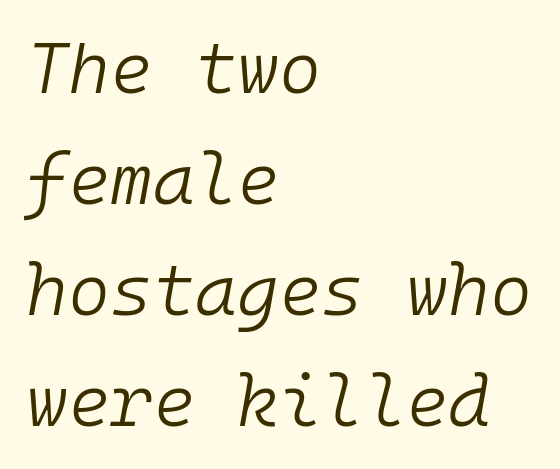
Does extra space separate the letters? No, they use regular spacing. Underline: absent. Think of a typewriter: that constant character pitch is what you see here. The setting favours the left margin, as ordinary paragraphs usually do.
